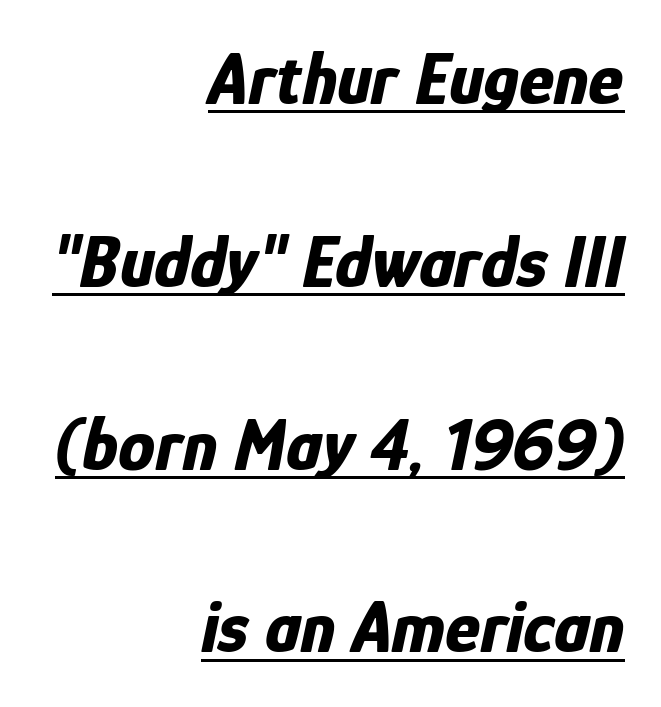
The image shows 74 px bold, condensed type, italic (leaning right); set right-aligned, loose line spacing (2.47x), normal letter spacing, underlined; low stroke contrast and a medium x-height.
